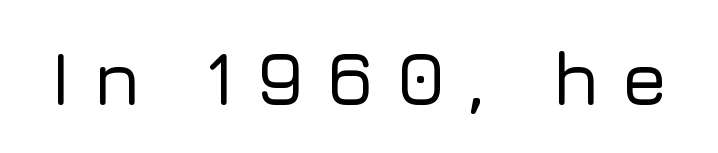
The rendering uses natural spacing where letterforms have individual widths. Plain, unruled lines of type. Letter spacing: wide. Posture: vertical. Look at the bottom of the vertical strokes: they stop flat, with no serifs.
